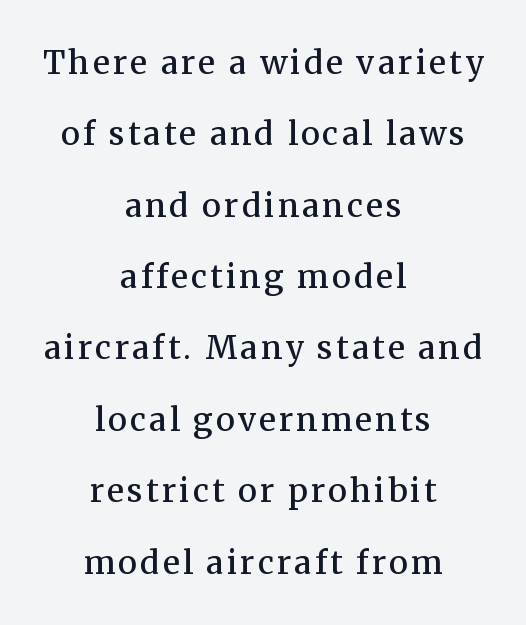
Compared with an ordinary text face, these strokes are moderately heavier — a semibold. Each line is balanced around a shared central axis. Looks like regular typesetting: each glyph gets only the width it needs. Each row of text sits above clean, open space.
